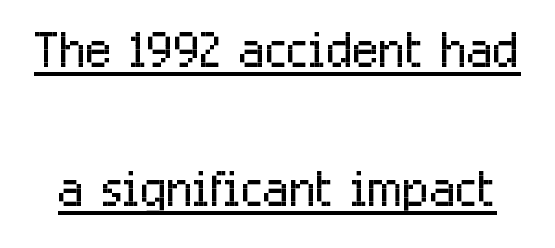
Weight class: somewhere from thin through regular. This sample has the flowing, uneven cadence of proportional lettering. Vertically, the passage feels expansive, rows floating well apart. A typesetter would label this face a sans. A typesetter would mark this as roman, not italic. Students, note that the glyphs here touch the page at normal intervals.
